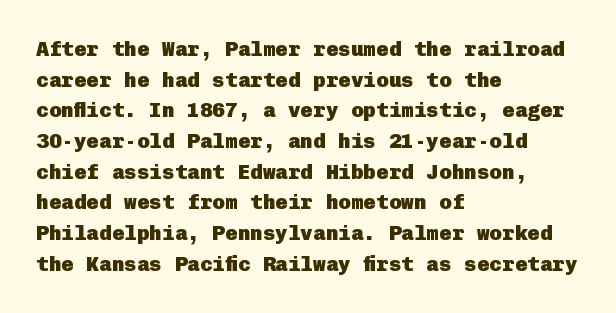
Glyph-to-glyph distance matches everyday printed text. If you drew a line through each stem, it would be perfectly vertical. Horizontal bands of white between lines are of average thickness. Type without underlining. The glyphs have the mass of a bold cut.
